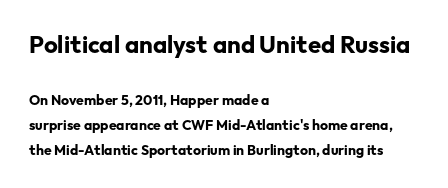
The image shows 24 px bold type, upright; set left-aligned, line spacing 1.78x, normal letter spacing, not underlined; the first (top) block is 1.71x larger.
